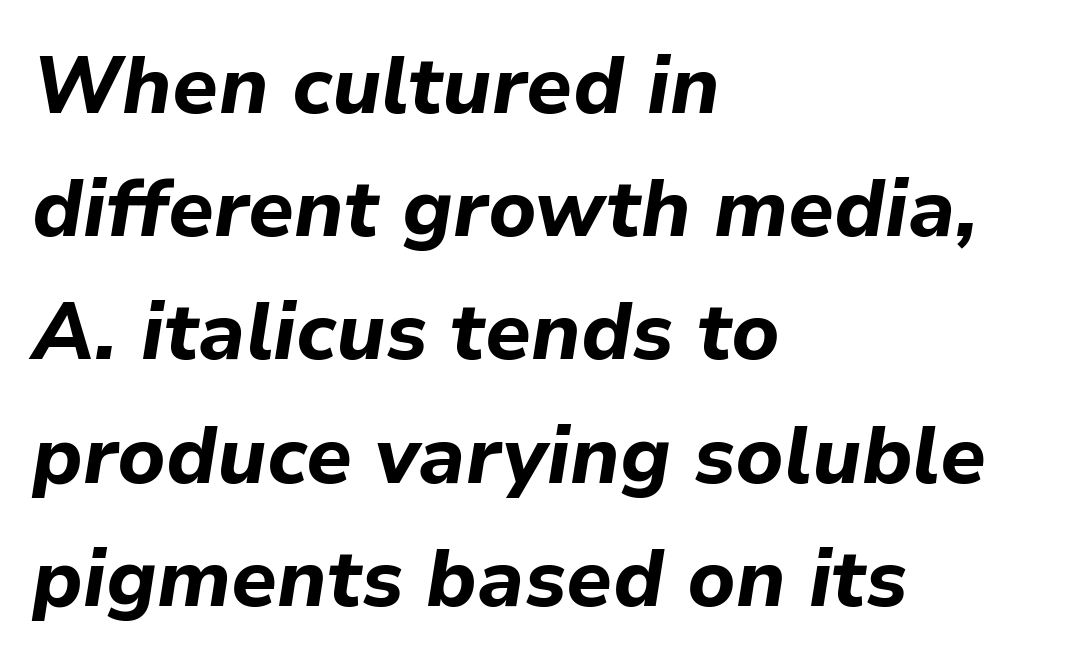
Q: Is the text bold? A: Yes.
Q: Is the text italic (slanted)? A: Yes, it leans right by about 9 degrees.
Q: Is the text underlined? A: No.
Q: How is the paragraph aligned? A: Left-aligned.
Q: Is the spacing between letters normal or unusually wide? A: Normal.
Q: Is the spacing between lines tight, normal or loose? A: Normal.
Q: Width (condensed, normal, or wide)? A: Normal.
Q: Stroke contrast? A: Low.
Q: x-height? A: Medium.
Q: Monospaced? A: No.
